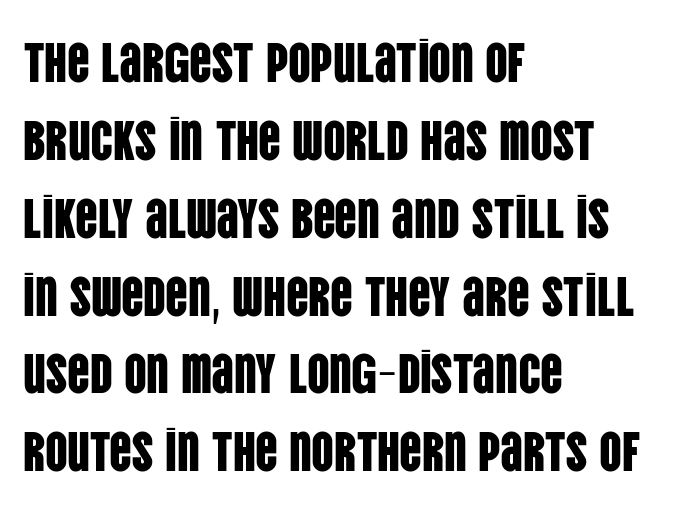
The image shows 56 px condensed sans-serif type, upright; set left-aligned, normal line spacing (1.39x), normal letter spacing, not underlined; low stroke contrast and a large x-height.
